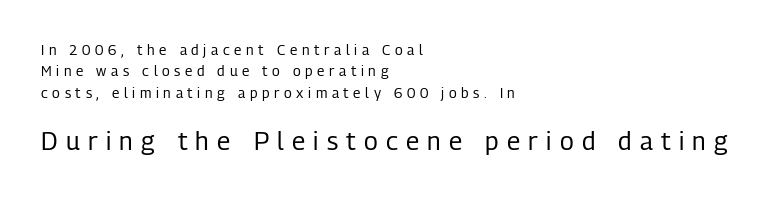
{"italic": "no", "bold": "no", "underline": "no", "align": "left", "line_spacing": "normal", "line_spacing_ratio": 1.52, "letter_spacing": "wide", "letter_spacing_em": 0.33, "larger_block": "second", "size_ratio": 1.79, "glyph_px": 25}
